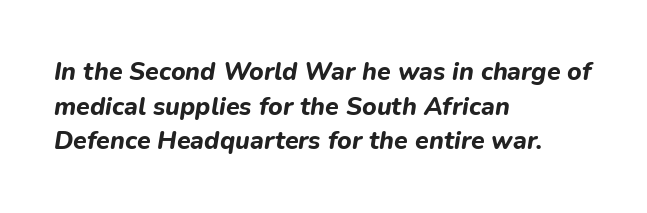
{"italic": "yes", "lean": "right", "slant_degrees": 9, "bold": "yes", "underline": "no", "align": "left", "line_spacing": "normal", "line_spacing_ratio": 1.39, "letter_spacing": "normal", "letter_spacing_em": 0.0, "glyph_px": 25}
